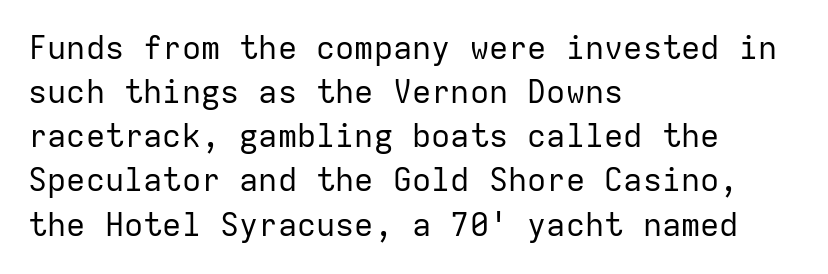
Q: Is the text bold? A: No.
Q: Is the text italic (slanted)? A: No, it is upright.
Q: Is the typeface a serif or a sans-serif typeface? A: Sans-serif.
Q: Is the text underlined? A: No.
Q: How is the paragraph aligned? A: Left-aligned.
Q: Is the spacing between letters normal or unusually wide? A: Normal.
Q: Is the spacing between lines tight, normal or loose? A: Normal.
Q: Width (condensed, normal, or wide)? A: Normal.
Q: Stroke contrast? A: Low.
Q: x-height? A: Medium.
Q: Monospaced? A: Yes.
